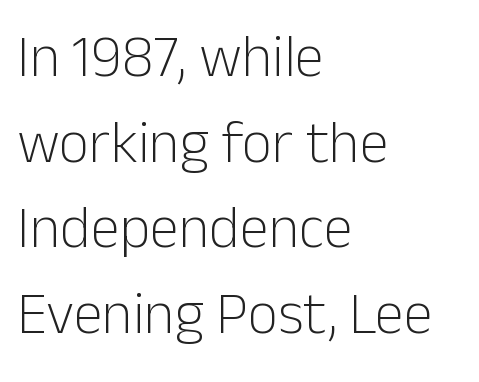
{"serif": "no", "italic": "no", "bold": "no", "weight": "light", "width": "normal", "stroke_contrast": "low", "x_height": "medium", "monospaced": "no", "underline": "no", "align": "left", "line_spacing": "normal", "line_spacing_ratio": 1.45, "letter_spacing": "normal", "letter_spacing_em": 0.0, "glyph_px": 59}
